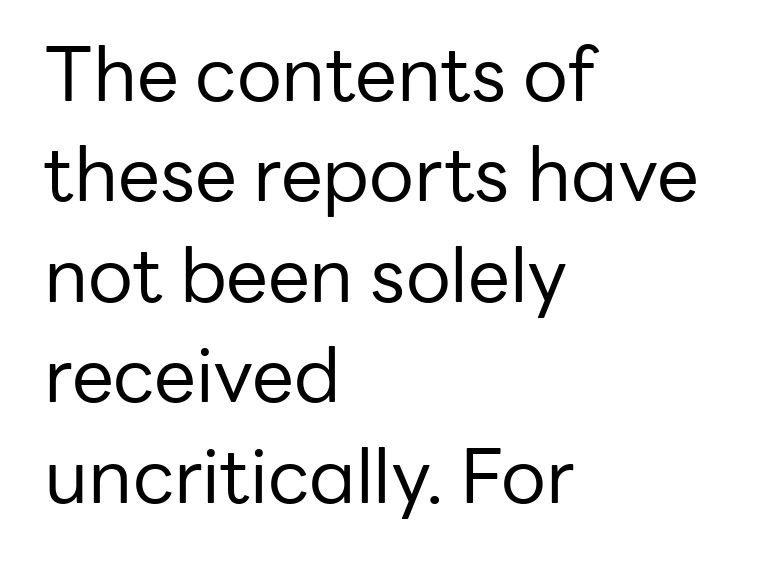
Q: Is the text bold? A: No.
Q: Is the text italic (slanted)? A: No, it is upright.
Q: Is the typeface a serif or a sans-serif typeface? A: Sans-serif.
Q: Is the text underlined? A: No.
Q: How is the paragraph aligned? A: Left-aligned.
Q: Is the spacing between letters normal or unusually wide? A: Normal.
Q: Is the spacing between lines tight, normal or loose? A: Normal.
Q: Width (condensed, normal, or wide)? A: Normal.
Q: Stroke contrast? A: Low.
Q: x-height? A: Medium.
Q: Monospaced? A: No.
